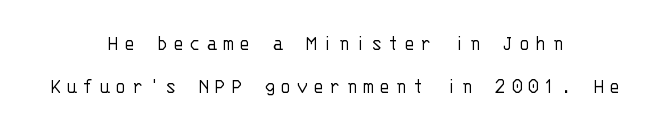
Unlike italic type, these characters show no tilt at all. Which margin do the lines hug? Neither — every line sits in the middle. Each word looks stretched out because of the extra space between its letters. Descender tails drop into unmarked territory.
